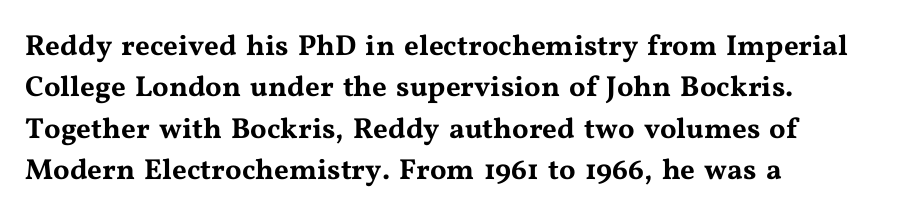
Q: Is the text italic (slanted)? A: No, it is upright.
Q: Is the typeface a serif or a sans-serif typeface? A: Serif.
Q: Is the text underlined? A: No.
Q: How is the paragraph aligned? A: Left-aligned.
Q: Is the spacing between letters normal or unusually wide? A: Normal.
Q: Is the spacing between lines tight, normal or loose? A: Normal.
Q: Width (condensed, normal, or wide)? A: Wide.
Q: Stroke contrast? A: Medium.
Q: x-height? A: Medium.
Q: Monospaced? A: No.
